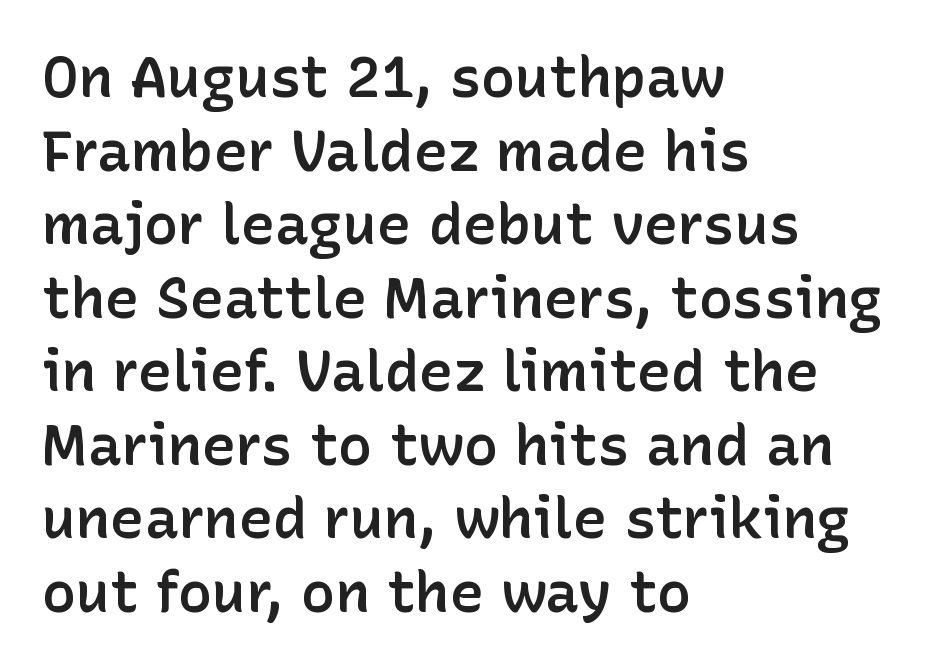
{"serif": "no", "italic": "no", "bold": "semi", "weight": "semibold", "width": "normal", "stroke_contrast": "low", "x_height": "medium", "monospaced": "no", "underline": "no", "align": "left", "line_spacing": "normal", "line_spacing_ratio": 1.29, "letter_spacing": "normal", "letter_spacing_em": 0.0, "glyph_px": 57}
